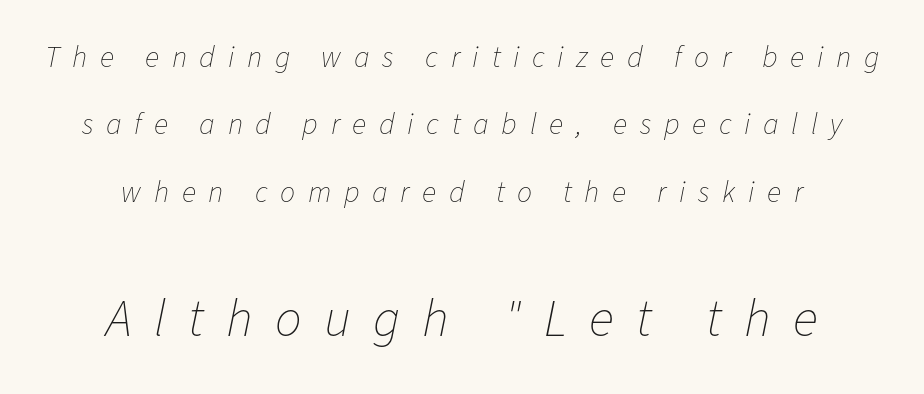
The image shows 53 px thin type, italic (leaning right); set centered, loose line spacing (2.25x), unusually wide letter spacing (+0.42 em), not underlined; the second (bottom) block is 1.77x larger; low stroke contrast and a medium x-height.
